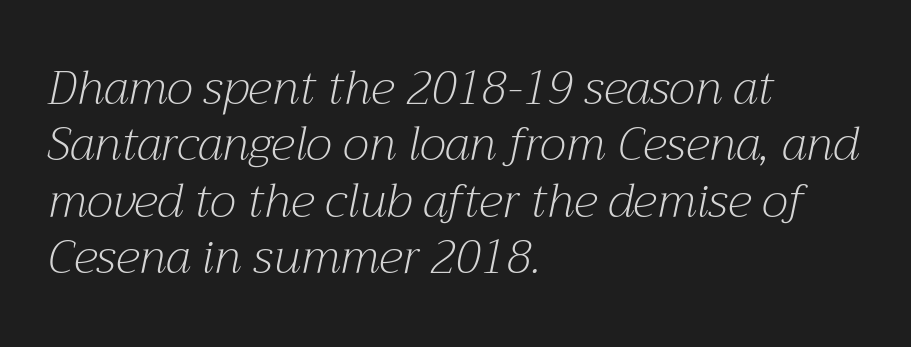
Heft: none added — not bold. Proportional: the letters do not fall into vertical columns. Designer's note — italics engaged. Bare-footed words on every line. One-word summary of the alignment: left.
